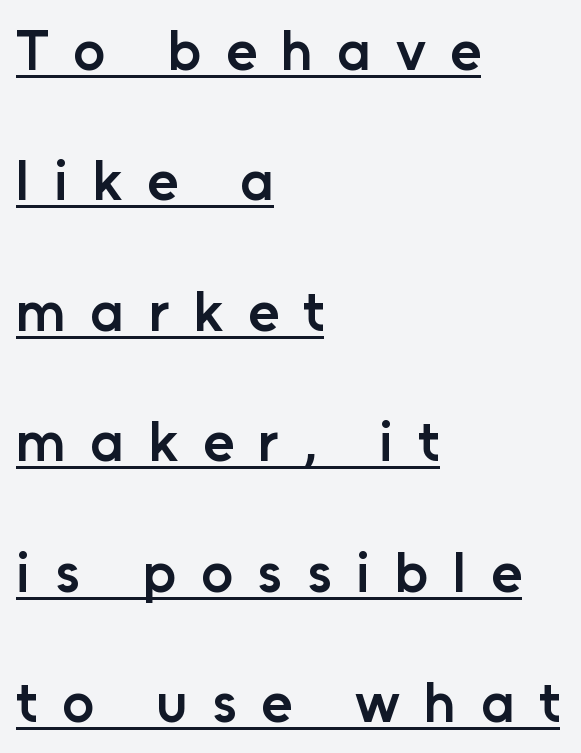
Q: Is the text bold? A: Semi-bold.
Q: Is the text italic (slanted)? A: No, it is upright.
Q: Is the typeface a serif or a sans-serif typeface? A: Sans-serif.
Q: Is the text underlined? A: Yes.
Q: How is the paragraph aligned? A: Left-aligned.
Q: Is the spacing between letters normal or unusually wide? A: Unusually wide.
Q: Is the spacing between lines tight, normal or loose? A: Loose.
Q: Width (condensed, normal, or wide)? A: Normal.
Q: Stroke contrast? A: Low.
Q: x-height? A: Medium.
Q: Monospaced? A: No.
